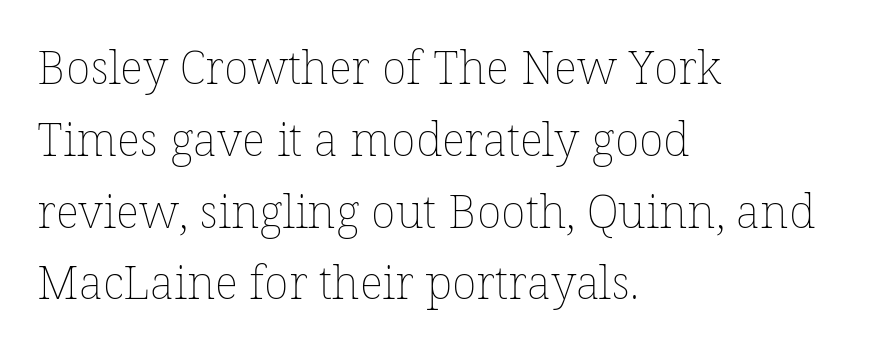
Q: Is the text bold? A: No.
Q: Is the text italic (slanted)? A: No, it is upright.
Q: Is the text underlined? A: No.
Q: How is the paragraph aligned? A: Left-aligned.
Q: Is the spacing between letters normal or unusually wide? A: Normal.
Q: Is the spacing between lines tight, normal or loose? A: Normal.
Q: Width (condensed, normal, or wide)? A: Normal.
Q: Stroke contrast? A: Low.
Q: x-height? A: Medium.
Q: Monospaced? A: No.
